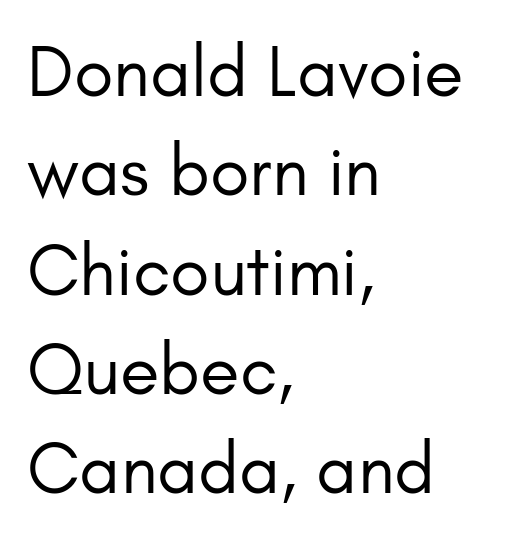
Q: Is the text bold? A: No.
Q: Is the text italic (slanted)? A: No, it is upright.
Q: Is the typeface a serif or a sans-serif typeface? A: Sans-serif.
Q: Is the text underlined? A: No.
Q: How is the paragraph aligned? A: Left-aligned.
Q: Is the spacing between letters normal or unusually wide? A: Normal.
Q: Is the spacing between lines tight, normal or loose? A: Normal.
Q: Width (condensed, normal, or wide)? A: Normal.
Q: Stroke contrast? A: Low.
Q: x-height? A: Small.
Q: Monospaced? A: No.
